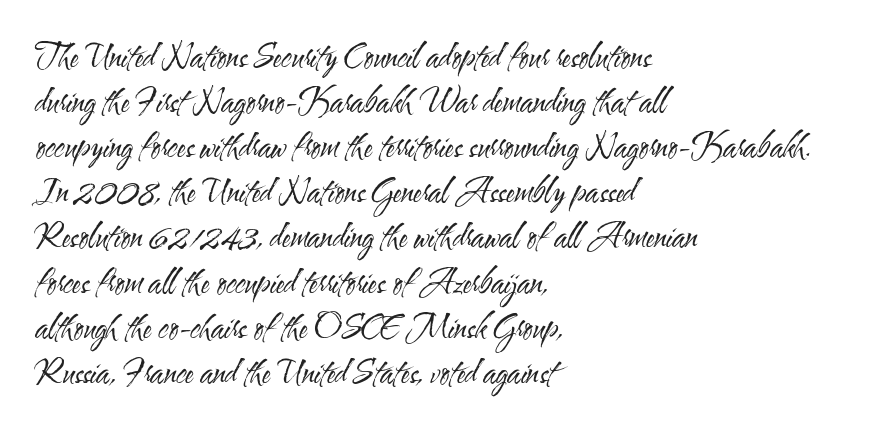
The passage shown has conventional tracking throughout. The string is rendered with underlining switched off. Is the stroke heavy? The answer is a plain regular-or-lighter. This sample has the flowing, uneven cadence of proportional lettering.
